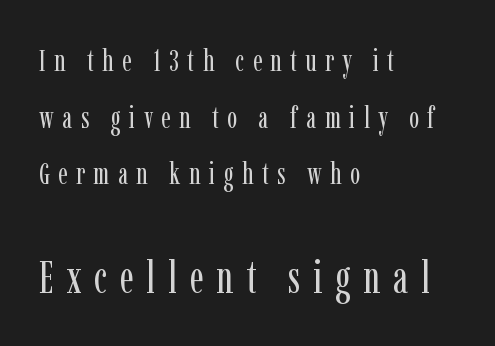
A student would notice the bottom passage is typeset larger than what precedes it. Font category for this specimen: serif. A typesetter would call this heavily tracked-out type. These lines are set flush left with a ragged right edge. A typesetter would mark this as roman, not italic. Note the varied advance widths — an 'i' is clearly narrower than an 'm'.
